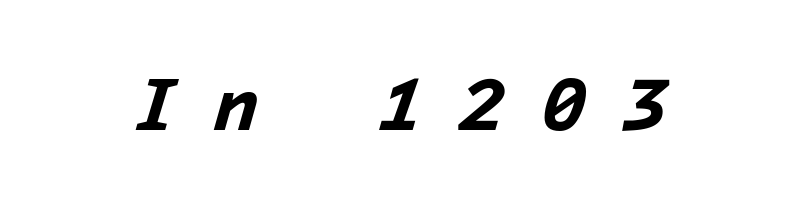
The image shows 76 px bold type, italic (leaning right); set unusually wide letter spacing (+0.46 em), not underlined; low stroke contrast and a medium x-height.
